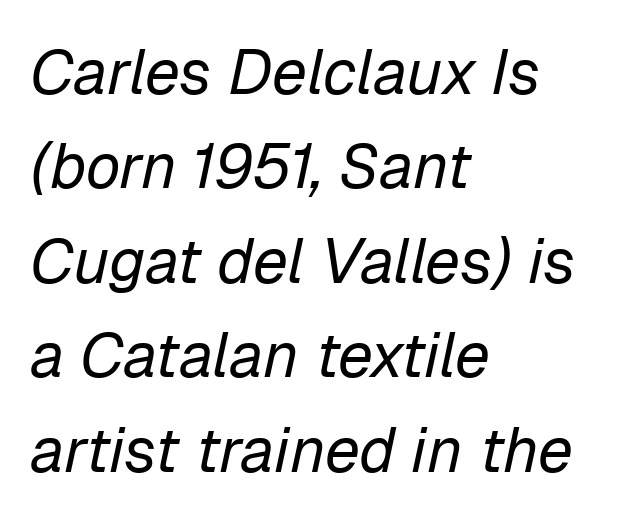
Nobody drew a line under any word here. These lines are set flush left with a ragged right edge. A normal amount of white space separates one row of letters from the next. Characters follow at the spacing the type designer built in.
